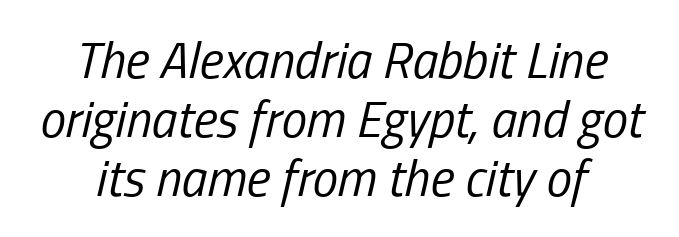
The image shows 51 px regular-weight, condensed type, italic (leaning right); set centered, line spacing 1.16x, normal letter spacing, not underlined; low stroke contrast and a medium x-height.
